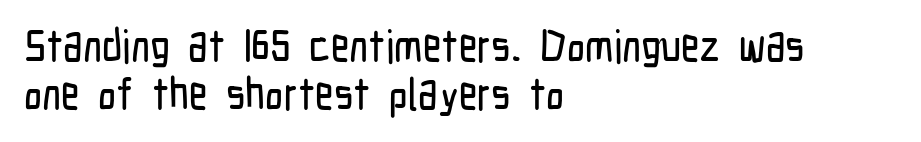
Letters rest on an invisible, unmarked baseline. This is sans-serif lettering, the kind often seen on screens and signage. The line texture is even and compact thanks to regular tracking. Very little white space separates one row of letters from the next. The rendering uses natural spacing where letterforms have individual widths.
